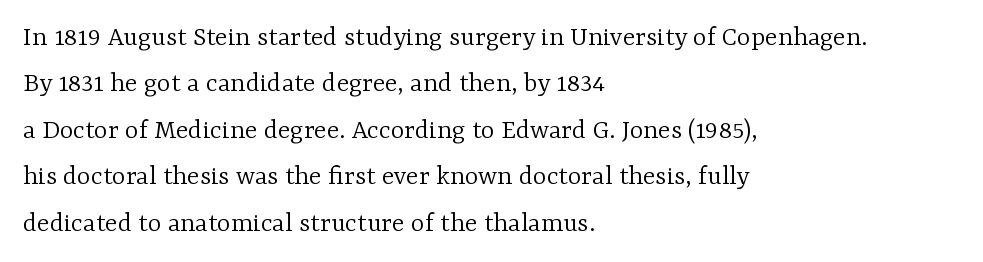
The image shows 29 px light serif type, upright; set left-aligned, normal line spacing (1.6x), normal letter spacing, not underlined; low stroke contrast and a medium x-height.
